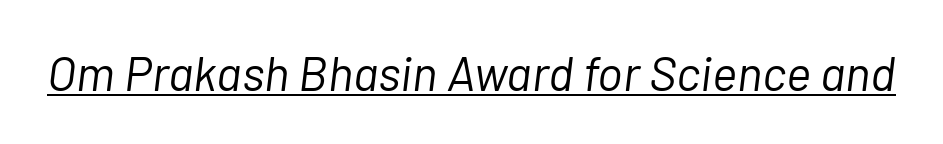
Q: Is the text bold? A: No.
Q: Is the text italic (slanted)? A: Yes, it leans right by about 7 degrees.
Q: Is the text underlined? A: Yes.
Q: Is the spacing between letters normal or unusually wide? A: Normal.
Q: Width (condensed, normal, or wide)? A: Normal.
Q: Stroke contrast? A: Low.
Q: x-height? A: Medium.
Q: Monospaced? A: No.
